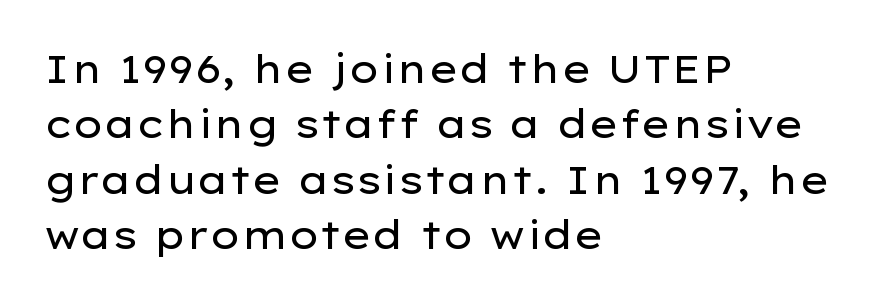
{"serif": "no", "italic": "no", "bold": "no", "weight": "regular", "width": "wide", "stroke_contrast": "low", "x_height": "medium", "monospaced": "no", "underline": "no", "align": "left", "line_spacing": "normal", "line_spacing_ratio": 1.42, "letter_spacing": "normal", "letter_spacing_em": 0.0, "glyph_px": 39}
